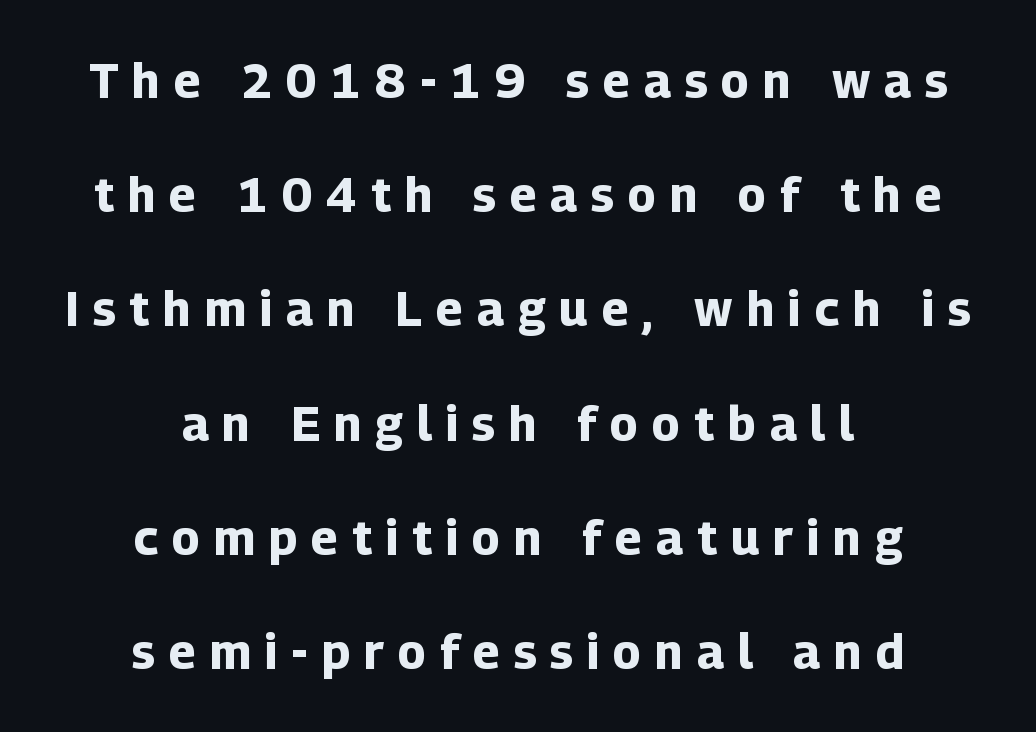
The image shows 48 px bold sans-serif type, upright; set centered, loose line spacing (2.38x), unusually wide letter spacing (+0.29 em), not underlined; low stroke contrast and a medium x-height.
